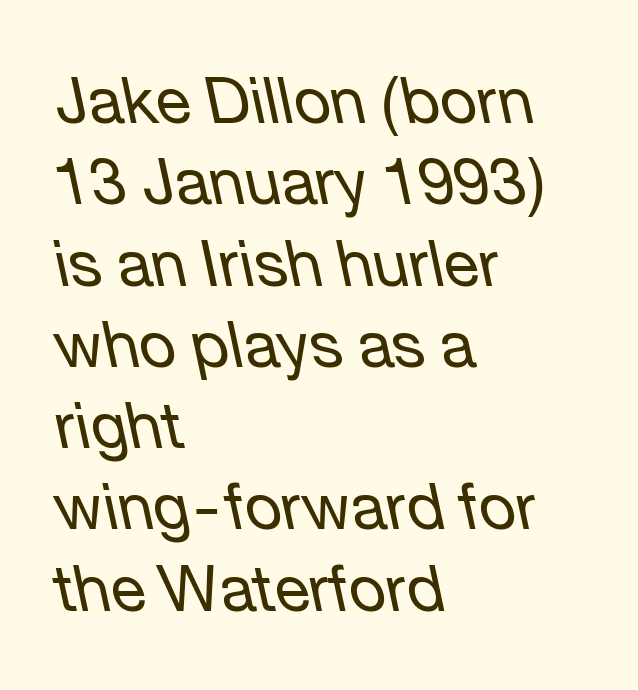
The image shows 64 px regular-weight type, italic (leaning left); set left-aligned, normal line spacing (1.27x), normal letter spacing, not underlined; low stroke contrast and a medium x-height.
